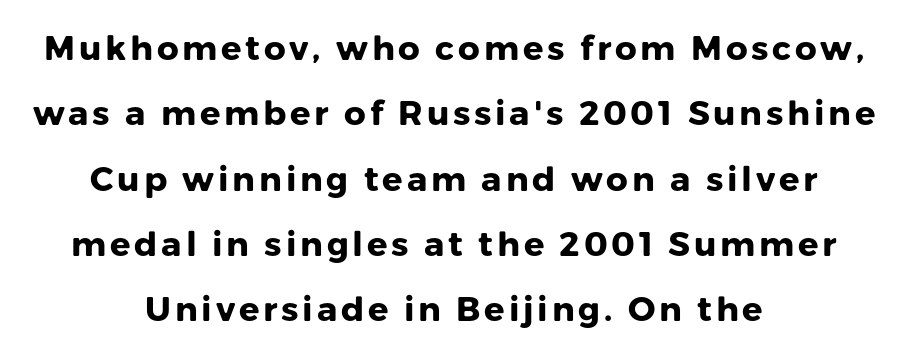
As a designer I'd log this as weight 700, bold. Vertically, the passage feels expansive, rows floating well apart. Is the block centered? Yes — each line is placed symmetrically about the middle. The strip under each line holds only bare page. No feet cap the strokes, marking this as sans-serif type. Character widths vary here, with narrow letters taking less room than wide ones.
